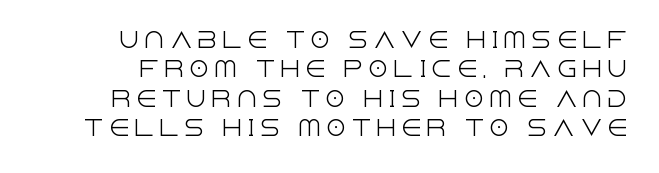
The image shows 21 px text type, upright; set normal line spacing (1.4x), unusually wide letter spacing (+0.2 em), not underlined.
